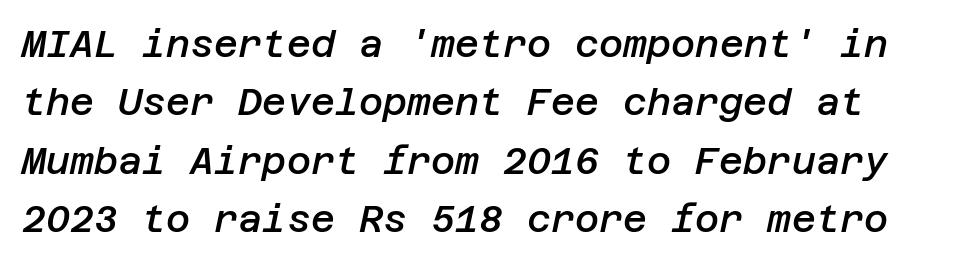
Q: Is the text bold? A: Semi-bold.
Q: Is the text italic (slanted)? A: Yes, it leans right by about 12 degrees.
Q: Is the text underlined? A: No.
Q: Is the spacing between letters normal or unusually wide? A: Normal.
Q: Is the spacing between lines tight, normal or loose? A: Normal.
Q: Width (condensed, normal, or wide)? A: Normal.
Q: Stroke contrast? A: Low.
Q: x-height? A: Large.
